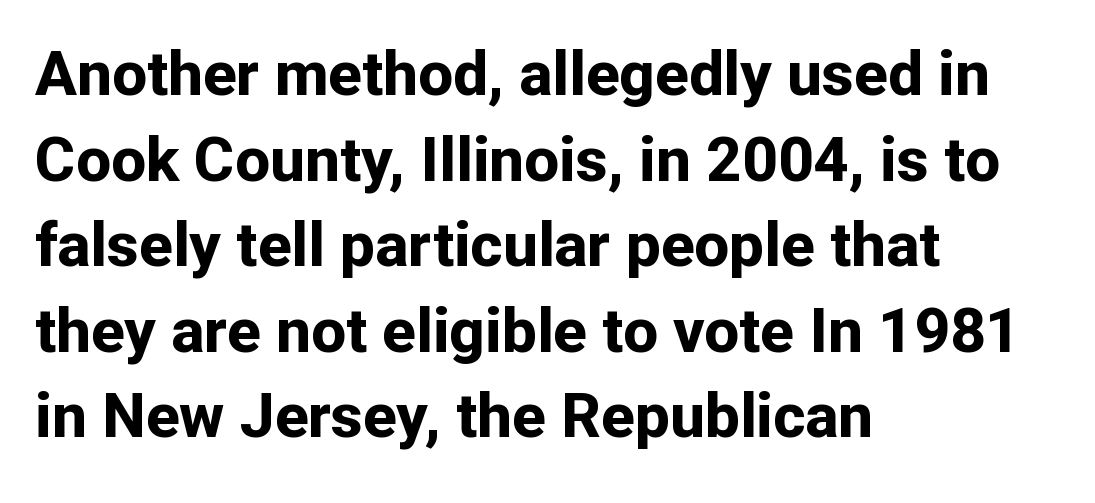
{"serif": "no", "italic": "no", "bold": "yes", "weight": "bold", "width": "normal", "stroke_contrast": "low", "x_height": "medium", "monospaced": "no", "underline": "no", "align": "left", "line_spacing": "normal", "line_spacing_ratio": 1.38, "letter_spacing": "normal", "letter_spacing_em": 0.0, "glyph_px": 62}
